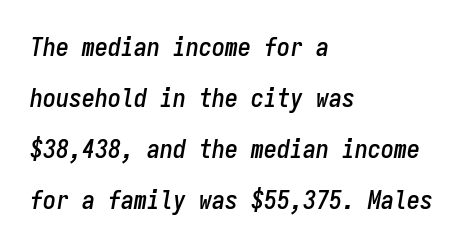
Q: Is the text italic (slanted)? A: Yes, it leans right by about 9 degrees.
Q: Is the text underlined? A: No.
Q: How is the paragraph aligned? A: Left-aligned.
Q: Is the spacing between letters normal or unusually wide? A: Normal.
Q: Is the spacing between lines tight, normal or loose? A: Loose.
